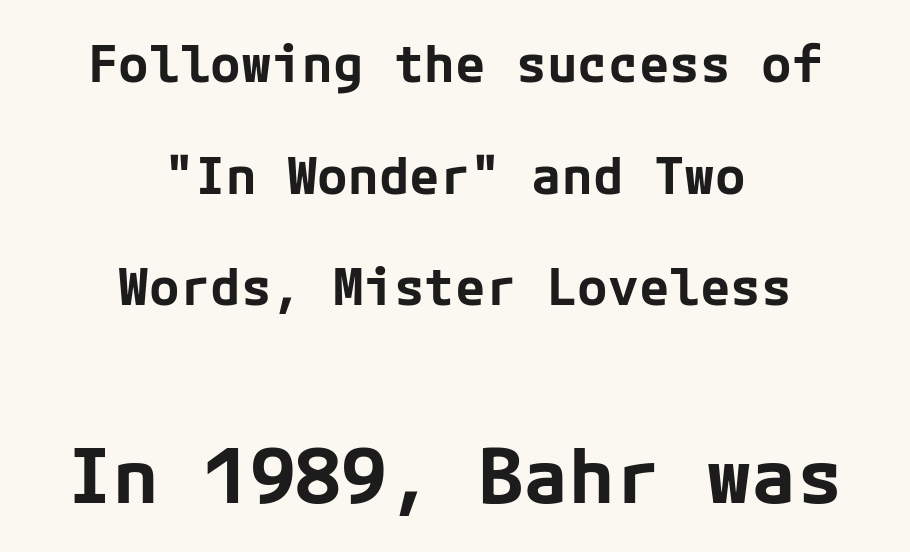
Caption: standard tracking, unaltered. Line spacing here is loose. This sample uses an upright cut, with every glyph sitting square on the baseline. Whoever set this made the second block the dominant, larger element.
